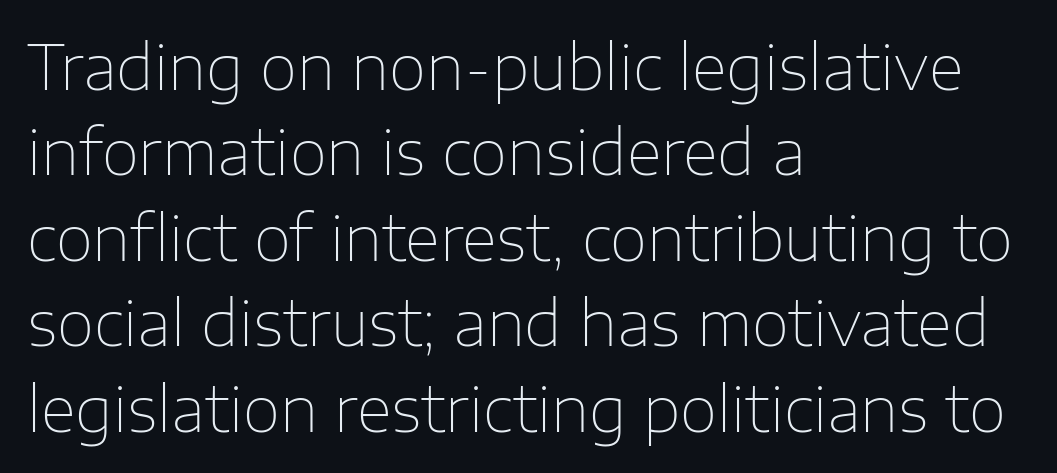
Q: Is the text bold? A: No.
Q: Is the text italic (slanted)? A: No, it is upright.
Q: Is the typeface a serif or a sans-serif typeface? A: Sans-serif.
Q: Is the text underlined? A: No.
Q: How is the paragraph aligned? A: Left-aligned.
Q: Is the spacing between letters normal or unusually wide? A: Normal.
Q: Is the spacing between lines tight, normal or loose? A: Normal.
Q: Width (condensed, normal, or wide)? A: Normal.
Q: Stroke contrast? A: Low.
Q: x-height? A: Medium.
Q: Monospaced? A: No.
